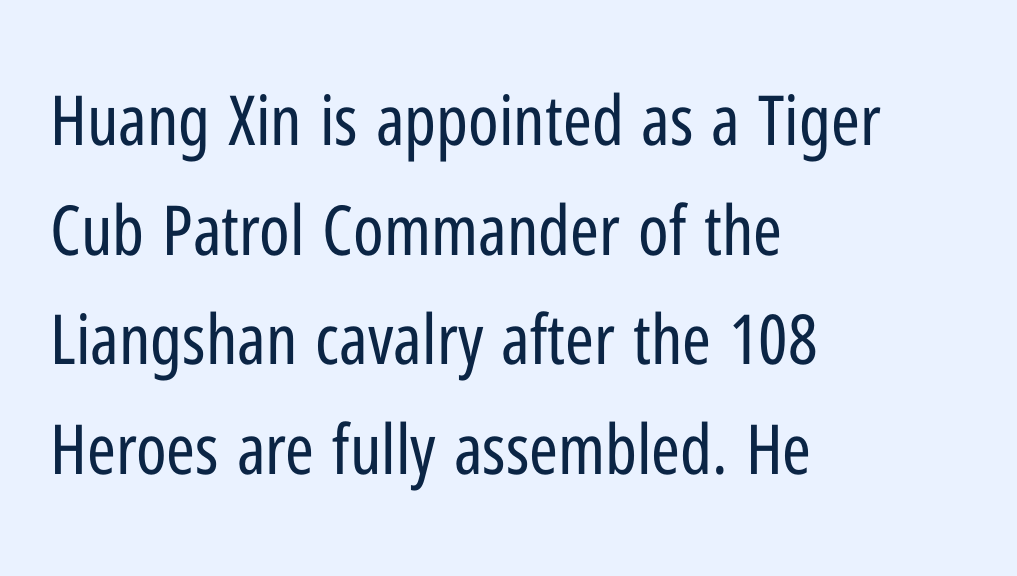
The image shows 69 px regular-weight, condensed sans-serif type, upright; set left-aligned, normal line spacing (1.59x), normal letter spacing, not underlined; low stroke contrast and a medium x-height.
